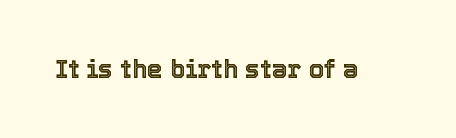
{"italic": "no", "underline": "no", "letter_spacing": "normal", "letter_spacing_em": 0.0, "glyph_px": 25}
